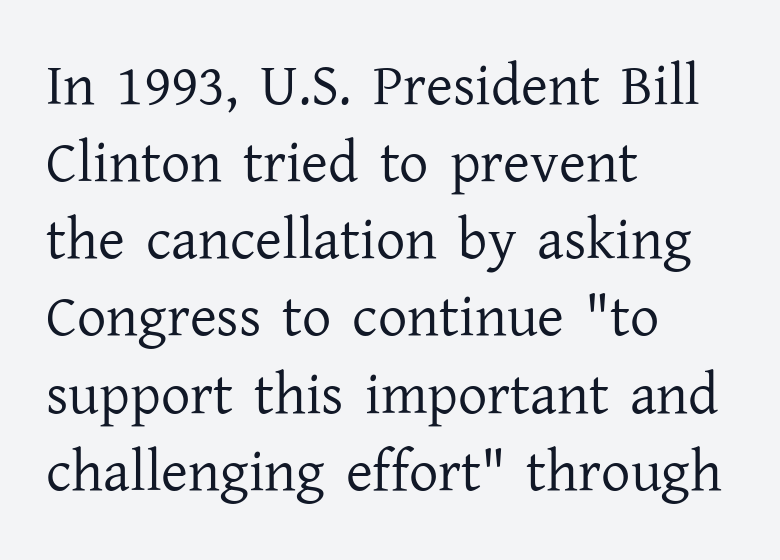
The image shows 58 px regular-weight serif type, upright; set left-aligned, normal line spacing (1.33x), normal letter spacing, not underlined; low stroke contrast and a medium x-height.
